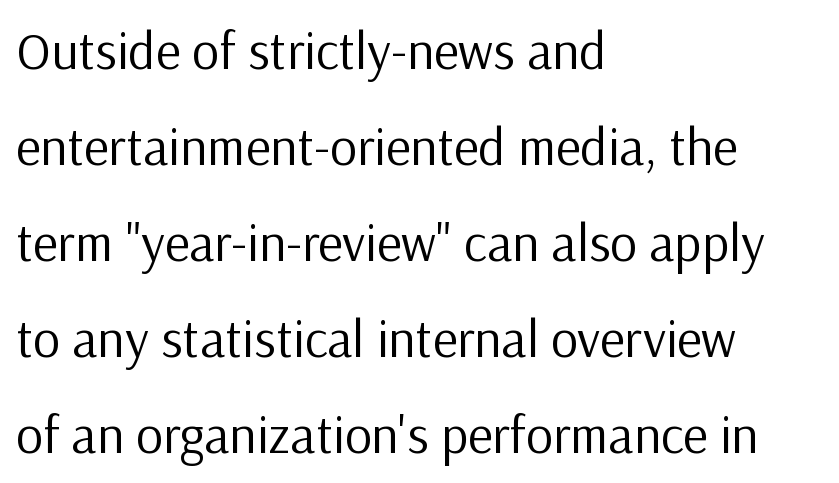
The image shows 53 px regular-weight sans-serif type, upright; set left-aligned, line spacing 1.81x, normal letter spacing, not underlined; low stroke contrast and a medium x-height.
